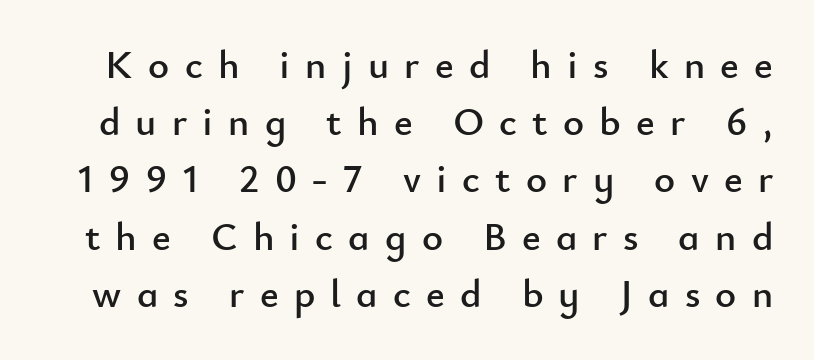
Q: Is the text italic (slanted)? A: No, it is upright.
Q: Is the typeface a serif or a sans-serif typeface? A: Sans-serif.
Q: Is the text underlined? A: No.
Q: Is the spacing between letters normal or unusually wide? A: Unusually wide.
Q: Is the spacing between lines tight, normal or loose? A: Normal.
Q: Width (condensed, normal, or wide)? A: Normal.
Q: Stroke contrast? A: Low.
Q: x-height? A: Small.
Q: Monospaced? A: No.
